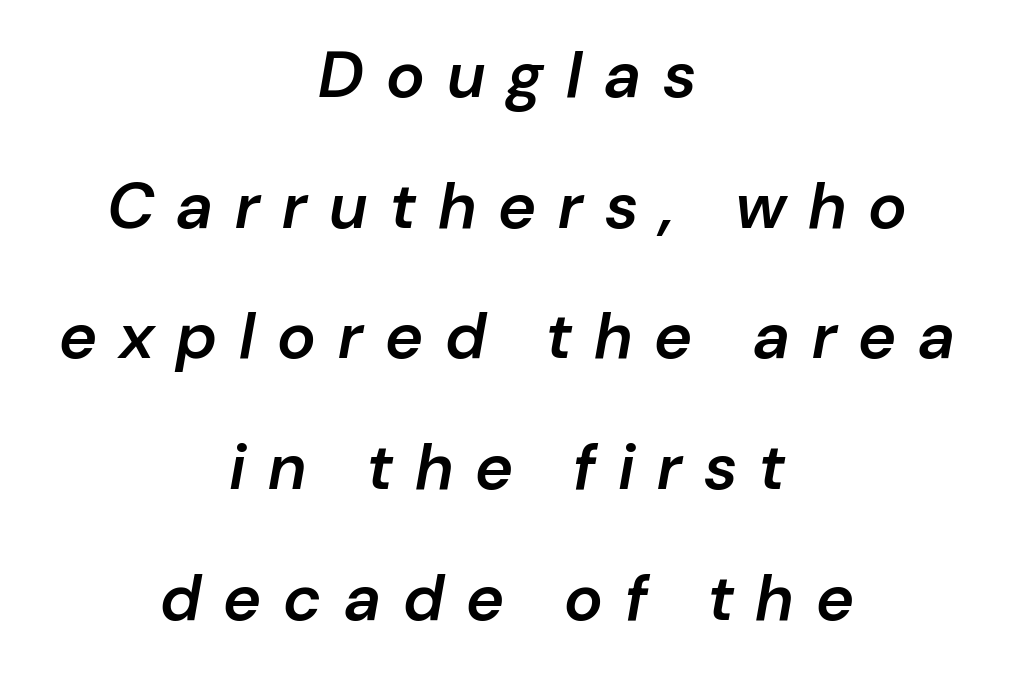
{"italic": "yes", "lean": "right", "slant_degrees": 10, "bold": "semi", "weight": "semibold", "width": "normal", "stroke_contrast": "low", "x_height": "medium", "monospaced": "no", "underline": "no", "align": "center", "line_spacing": "loose", "line_spacing_ratio": 2.01, "letter_spacing": "wide", "letter_spacing_em": 0.34, "glyph_px": 65}
